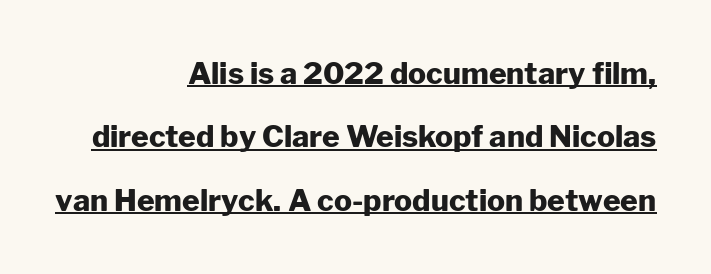
Check where the strokes stop: nothing finishes them off — pure sans. The lines are spread far apart with generous leading. Every row of glyphs terminates at an identical x-position on the right. No extra tracking has been applied to these lines. Students, this is bold: see how much ink each stroke carries.
